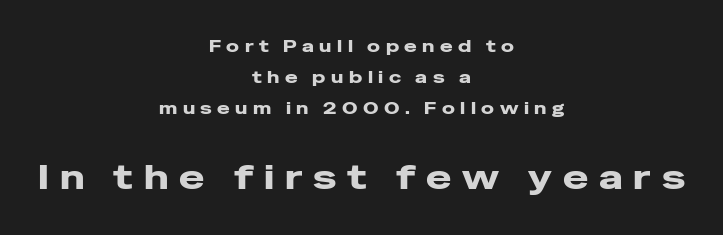
Q: Is the text bold? A: Yes.
Q: Is the text italic (slanted)? A: No, it is upright.
Q: Is the typeface a serif or a sans-serif typeface? A: Sans-serif.
Q: Is the text underlined? A: No.
Q: How is the paragraph aligned? A: Centered.
Q: Is the spacing between letters normal or unusually wide? A: Unusually wide.
Q: Which block of text is set in a larger size, the first (top) or the second (bottom)? A: The second (bottom) one.
Q: Width (condensed, normal, or wide)? A: Wide.
Q: Stroke contrast? A: Low.
Q: x-height? A: Medium.
Q: Monospaced? A: No.
